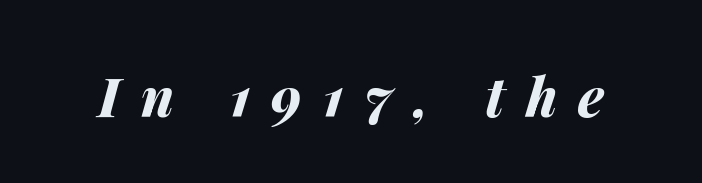
Check the space under the baseline: it is left empty. In terms of letterspacing, this is a distinctly airy, spread setting. The rendering applies a slant to the glyphs. Here the designer chose a conventional face with non-uniform glyph widths. Plenty of ink on the page — the face is bold.
